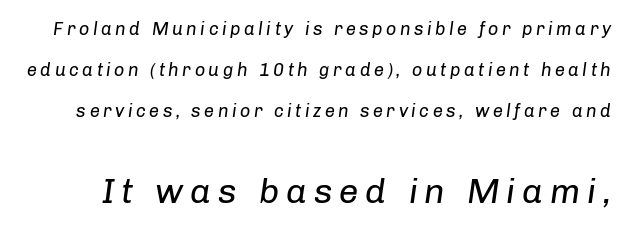
Q: Is the text bold? A: No.
Q: Is the text italic (slanted)? A: Yes, it leans right by about 8 degrees.
Q: Is the text underlined? A: No.
Q: Is the spacing between lines tight, normal or loose? A: Loose.
Q: Which block of text is set in a larger size, the first (top) or the second (bottom)? A: The second (bottom) one.
Q: Width (condensed, normal, or wide)? A: Normal.
Q: Stroke contrast? A: Low.
Q: x-height? A: Medium.
Q: Monospaced? A: No.
